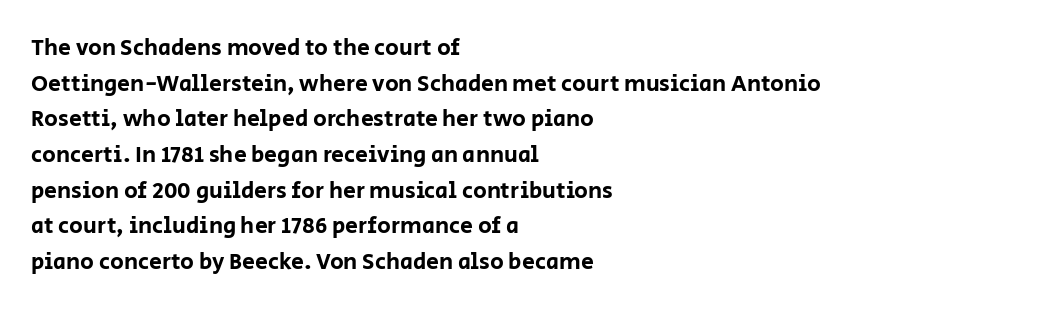
Every row of glyphs begins at an identical x-position on the left. The passage shown has conventional tracking throughout. A typesetter would mark this as roman, not italic. Letters rest on an invisible, unmarked baseline. In terms of leading, this rendering sits right in the middle.
